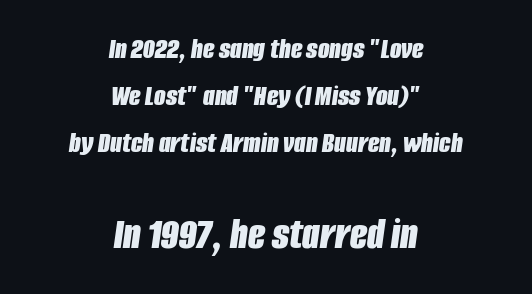
Q: Is the text bold? A: Yes.
Q: Is the text italic (slanted)? A: Yes, it leans right by about 8 degrees.
Q: Is the text underlined? A: No.
Q: How is the paragraph aligned? A: Centered.
Q: Is the spacing between letters normal or unusually wide? A: Normal.
Q: Is the spacing between lines tight, normal or loose? A: Normal.
Q: Which block of text is set in a larger size, the first (top) or the second (bottom)? A: The second (bottom) one.
Q: Width (condensed, normal, or wide)? A: Condensed.
Q: Stroke contrast? A: Low.
Q: x-height? A: Large.
Q: Monospaced? A: No.
